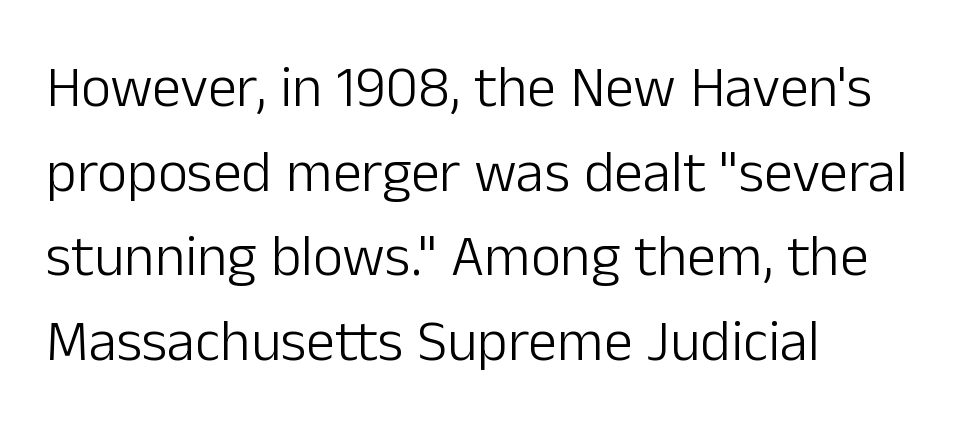
The image shows 58 px light sans-serif type, upright; set left-aligned, normal line spacing (1.46x), normal letter spacing, not underlined; low stroke contrast and a medium x-height.
